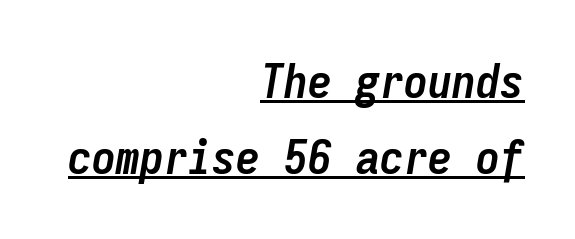
{"italic": "yes", "lean": "right", "slant_degrees": 9, "bold": "yes", "weight": "semibold", "width": "condensed", "stroke_contrast": "low", "x_height": "medium", "monospaced": "yes", "underline": "yes", "align": "right", "line_spacing": "normal", "line_spacing_ratio": 1.58, "letter_spacing": "normal", "letter_spacing_em": 0.0, "glyph_px": 48}
